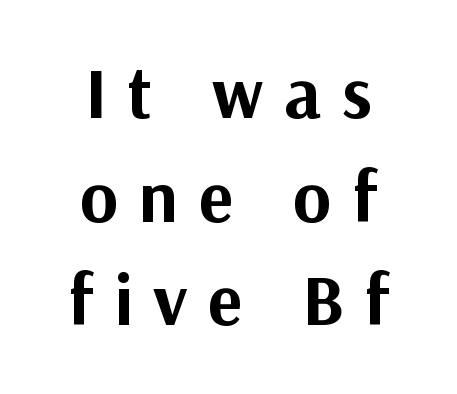
{"serif": "no", "italic": "no", "bold": "yes", "weight": "bold", "width": "normal", "stroke_contrast": "medium", "x_height": "medium", "monospaced": "no", "underline": "no", "align": "center", "line_spacing": "normal", "line_spacing_ratio": 1.42, "letter_spacing": "wide", "letter_spacing_em": 0.28, "glyph_px": 73}
